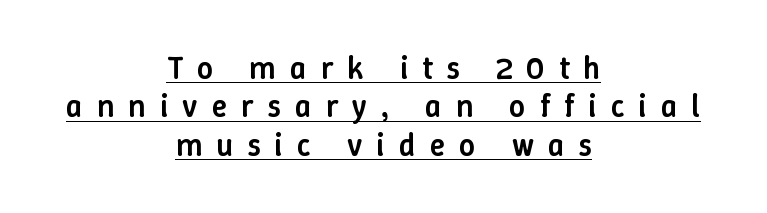
The image shows 32 px semibold type, upright; set centered, line spacing 1.2x, unusually wide letter spacing (+0.44 em), underlined; low stroke contrast and a medium x-height.
